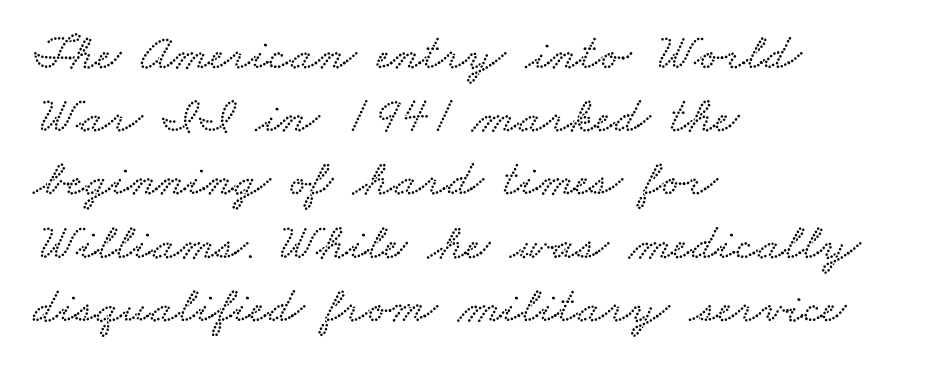
The image shows 51 px wide type; set left-aligned, line spacing 1.24x, normal letter spacing, not underlined; low stroke contrast and a small x-height.
